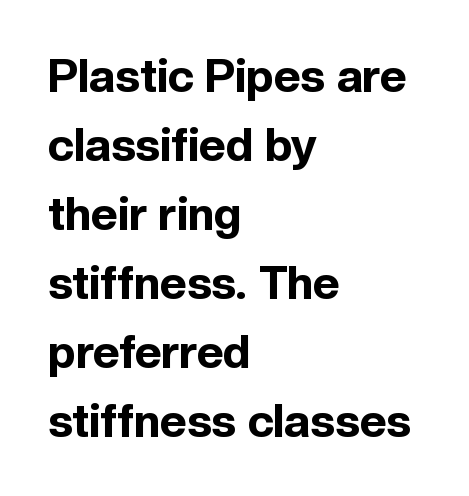
Q: Is the text bold? A: Yes.
Q: Is the text italic (slanted)? A: No, it is upright.
Q: Is the typeface a serif or a sans-serif typeface? A: Sans-serif.
Q: Is the text underlined? A: No.
Q: How is the paragraph aligned? A: Left-aligned.
Q: Is the spacing between letters normal or unusually wide? A: Normal.
Q: Is the spacing between lines tight, normal or loose? A: Normal.
Q: Width (condensed, normal, or wide)? A: Normal.
Q: x-height? A: Medium.
Q: Monospaced? A: No.
